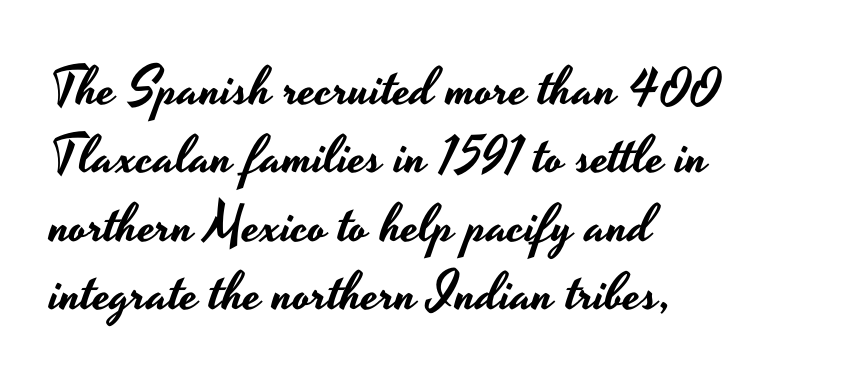
There is no visible air inserted between adjacent glyphs. Note the varied advance widths — an 'i' is clearly narrower than an 'm'. You can tell from the bare stems that sans-serif type was used.
